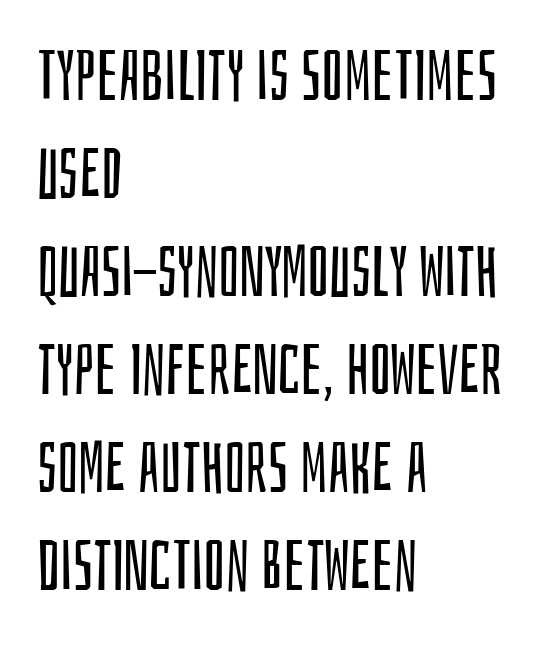
Interline gaps are of average width in this sample. Only glyphs here, with clear space below each row. Is this a fixed-width face? No — the glyphs have proportional, varying widths. The lettering stays uniformly vertical, giving the passage a roman look. Serifs: no, the terminals of the letterforms are clean.
